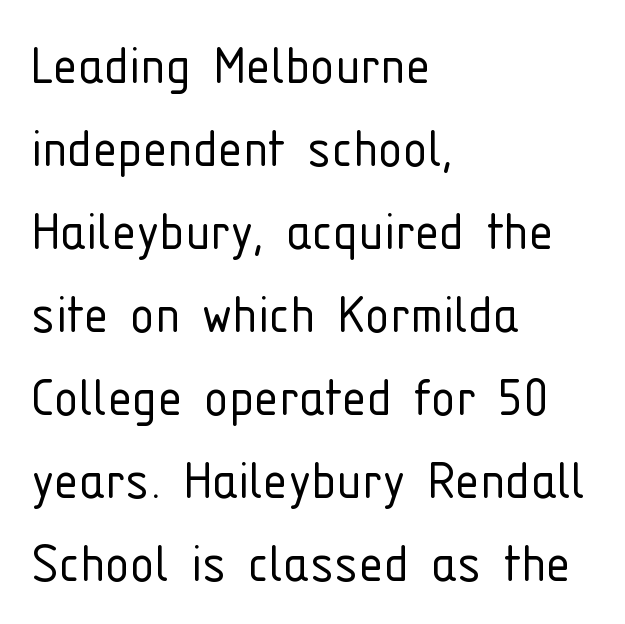
Q: Is the text bold? A: No.
Q: Is the text italic (slanted)? A: No, it is upright.
Q: Is the typeface a serif or a sans-serif typeface? A: Sans-serif.
Q: Is the text underlined? A: No.
Q: How is the paragraph aligned? A: Left-aligned.
Q: Is the spacing between letters normal or unusually wide? A: Normal.
Q: Is the spacing between lines tight, normal or loose? A: Normal.
Q: Width (condensed, normal, or wide)? A: Condensed.
Q: Stroke contrast? A: Low.
Q: x-height? A: Medium.
Q: Monospaced? A: No.
